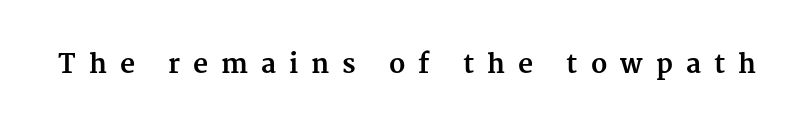
{"italic": "no", "bold": "yes", "underline": "no", "letter_spacing": "wide", "letter_spacing_em": 0.5, "glyph_px": 26}
